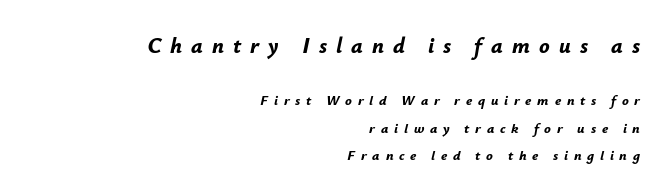
{"italic": "yes", "lean": "right", "slant_degrees": 12, "bold": "yes", "underline": "no", "align": "right", "line_spacing": "loose", "line_spacing_ratio": 1.97, "letter_spacing": "wide", "letter_spacing_em": 0.41, "larger_block": "first", "size_ratio": 1.57, "glyph_px": 22}
